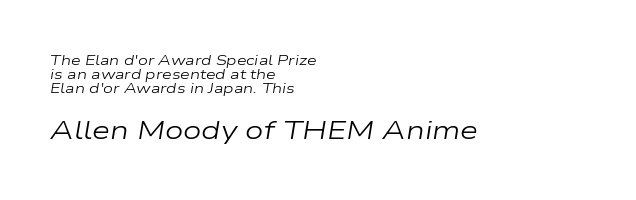
Q: Is the text bold? A: No.
Q: Is the text italic (slanted)? A: Yes, it leans right by about 9 degrees.
Q: Is the text underlined? A: No.
Q: How is the paragraph aligned? A: Left-aligned.
Q: Is the spacing between letters normal or unusually wide? A: Normal.
Q: Is the spacing between lines tight, normal or loose? A: Tight.
Q: Which block of text is set in a larger size, the first (top) or the second (bottom)? A: The second (bottom) one.
